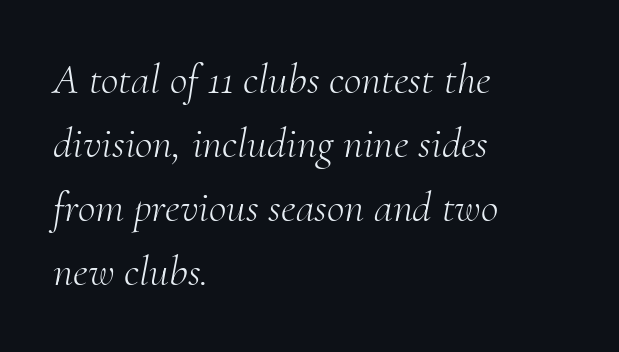
Is the type slanted? Yes — the strokes lean at a clear angle. Honestly, the row spacing looks completely unremarkable. The specimen omits any rule beneath the text block's lines. Varying glyph widths throughout — classic text-font behaviour. These lines are set flush left with a ragged right edge.
